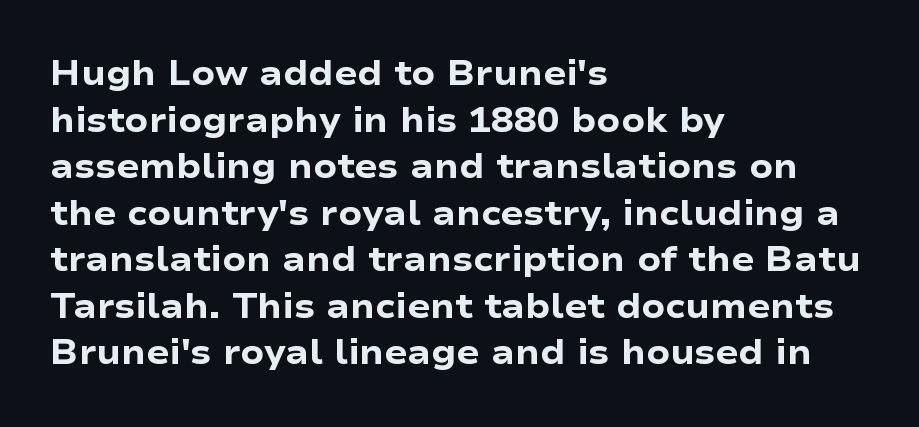
Q: Is the text bold? A: Yes.
Q: Is the text italic (slanted)? A: No, it is upright.
Q: Is the typeface a serif or a sans-serif typeface? A: Sans-serif.
Q: Is the text underlined? A: No.
Q: How is the paragraph aligned? A: Left-aligned.
Q: Is the spacing between letters normal or unusually wide? A: Normal.
Q: Is the spacing between lines tight, normal or loose? A: Normal.
Q: Width (condensed, normal, or wide)? A: Wide.
Q: Stroke contrast? A: Low.
Q: x-height? A: Medium.
Q: Monospaced? A: No.
